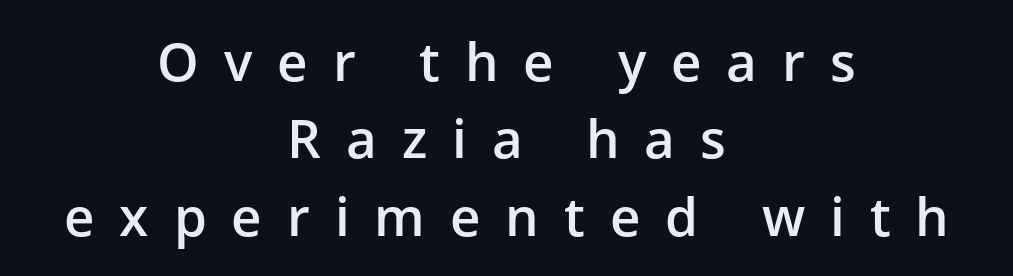
Varying glyph widths throughout — classic text-font behaviour. Where is the straight margin? There isn't one; the lines are centered. The sample has been set in demibold, a notch under bold. Caption: expanded tracking, letters set apart. Nope, no serifs anywhere on these letters.
